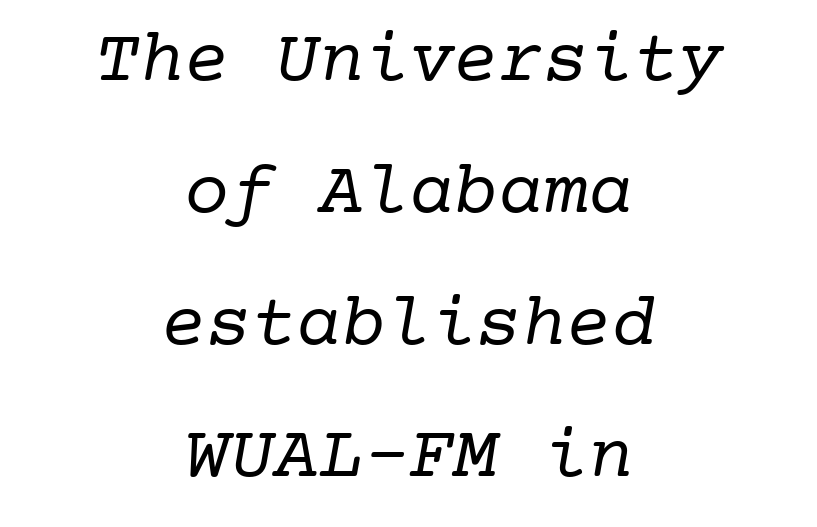
This sample uses a serif face. The paragraph has two soft edges and a firm central axis. The face used here is monospaced, like something from a code editor. Plain, unruled lines of type.
